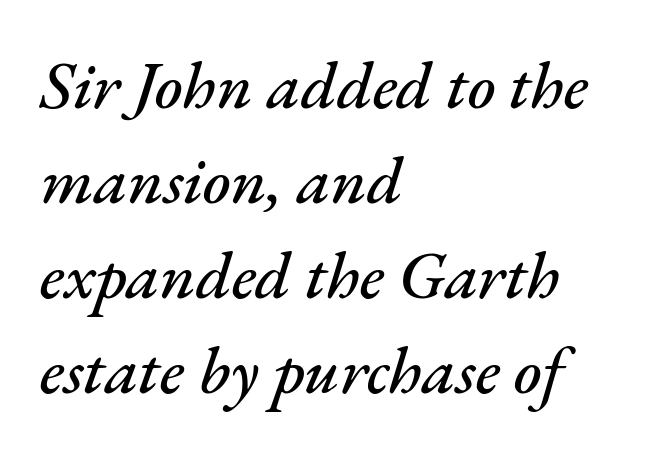
The image shows 67 px text type, italic (leaning right); set left-aligned, normal line spacing (1.42x), normal letter spacing, not underlined; medium stroke contrast and a small x-height.
